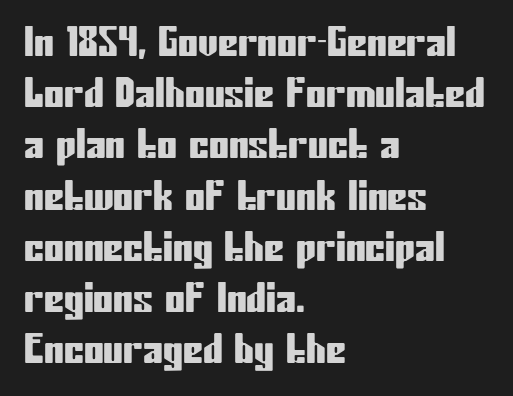
{"serif": "no", "italic": "no", "width": "condensed", "stroke_contrast": "low", "x_height": "medium", "monospaced": "no", "underline": "no", "align": "left", "line_spacing": "normal", "line_spacing_ratio": 1.28, "letter_spacing": "normal", "letter_spacing_em": 0.0, "glyph_px": 40}
